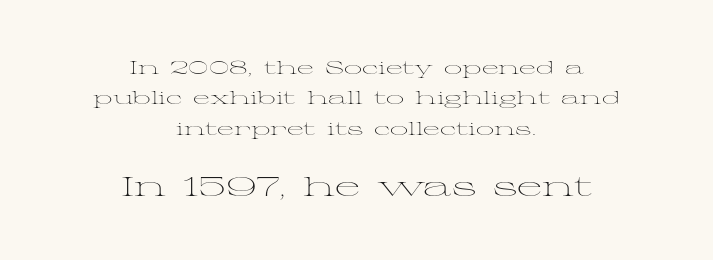
These lines keep a tight, regular rhythm from letter to letter. Block two is the big one; block one sits smaller above it. The space between consecutive lines is moderate. Is the type heavy? It reads as light-to-regular instead. Every stem runs plumb, perpendicular to the baseline. Only glyphs here, with clear space below each row.
